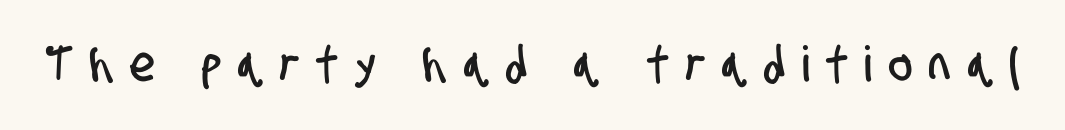
The image shows 49 px condensed sans-serif type; set unusually wide letter spacing (+0.36 em), not underlined; low stroke contrast and a large x-height.
